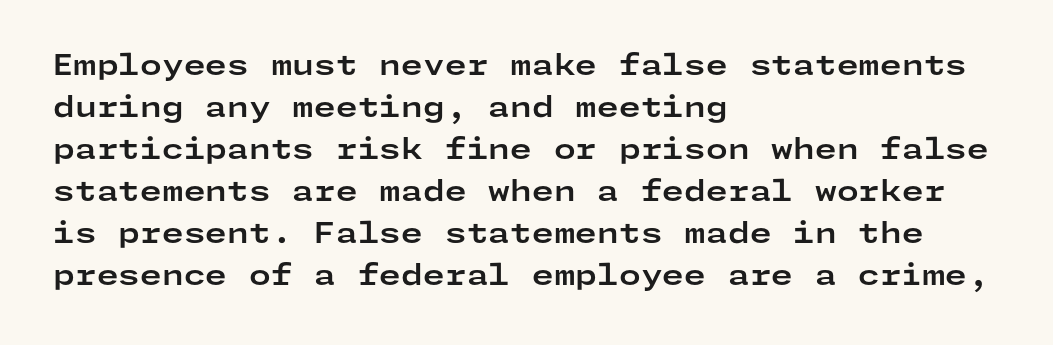
{"serif": "no", "italic": "no", "bold": "yes", "weight": "bold", "width": "wide", "stroke_contrast": "low", "x_height": "medium", "underline": "no", "align": "left", "line_spacing": "normal", "line_spacing_ratio": 1.5, "letter_spacing": "normal", "letter_spacing_em": 0.0, "glyph_px": 28}
